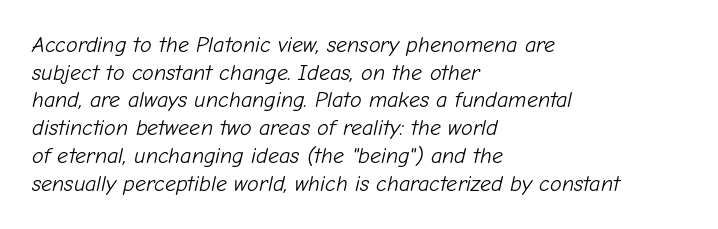
Q: Is the text bold? A: No.
Q: Is the text italic (slanted)? A: Yes, it leans right by about 12 degrees.
Q: Is the text underlined? A: No.
Q: How is the paragraph aligned? A: Left-aligned.
Q: Is the spacing between letters normal or unusually wide? A: Normal.
Q: Is the spacing between lines tight, normal or loose? A: Normal.
